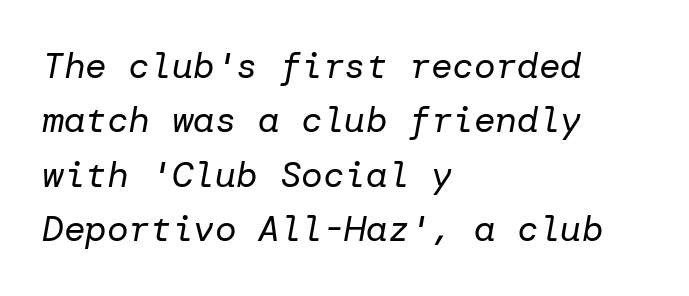
The image shows 36 px regular-weight type, italic (leaning right); set left-aligned, normal line spacing (1.51x), normal letter spacing, not underlined; low stroke contrast and a medium x-height.
